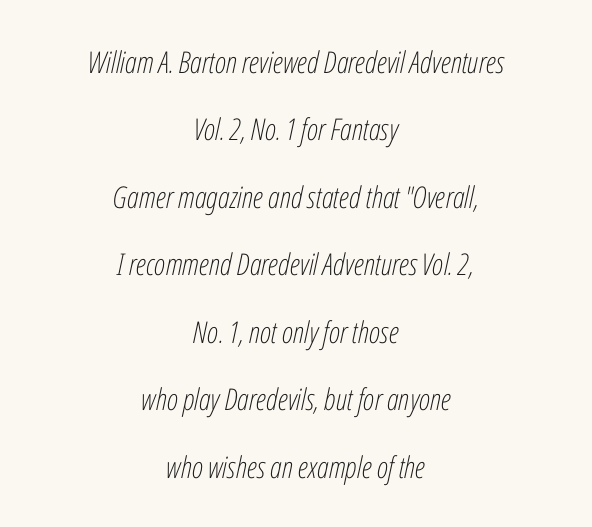
Yep, that's italic — everything's leaning. You could fit nearly another row in the gap between these rows. Honestly, the letter spacing is just normal — you wouldn't notice it. The typesetter chose a symmetrical, centered arrangement here.
